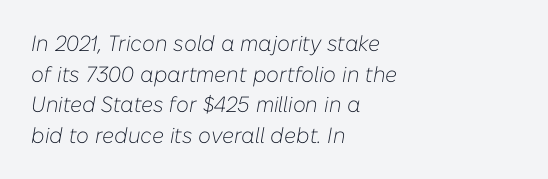
The image shows 22 px text type, italic (leaning right); set left-aligned, normal line spacing (1.39x), normal letter spacing, not underlined.
